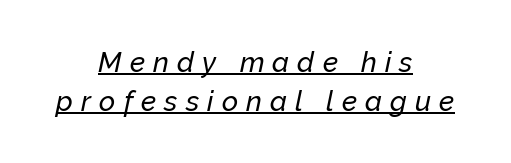
{"italic": "yes", "lean": "right", "slant_degrees": 12, "width": "normal", "stroke_contrast": "low", "x_height": "medium", "monospaced": "no", "underline": "yes", "align": "center", "line_spacing": "normal", "line_spacing_ratio": 1.39, "letter_spacing": "wide", "letter_spacing_em": 0.29, "glyph_px": 28}
